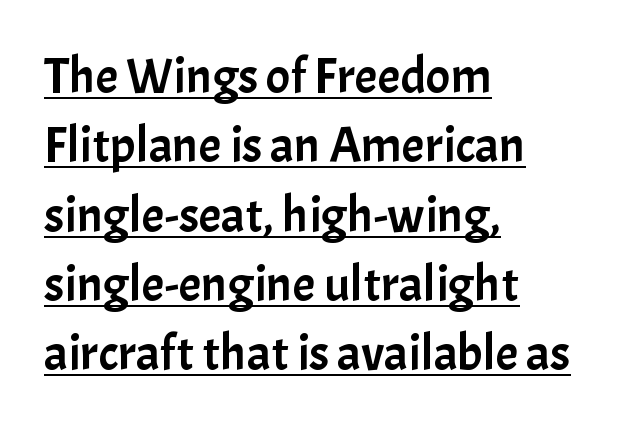
Leading matches the norm, producing a regular column. These lines were composed using upright roman letters. The setting favours the left margin, as ordinary paragraphs usually do. Letterform terminals end flat and unadorned throughout the passage.
